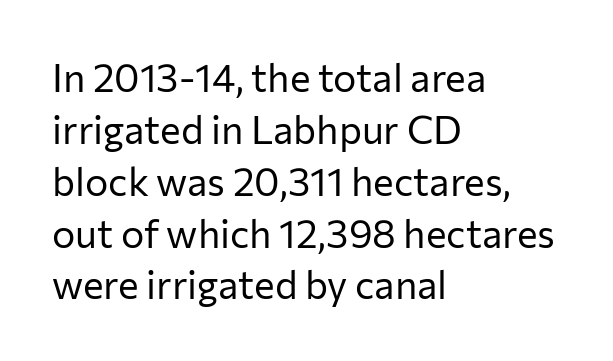
{"serif": "no", "italic": "no", "bold": "no", "weight": "regular", "width": "normal", "stroke_contrast": "low", "x_height": "medium", "monospaced": "no", "underline": "no", "align": "left", "line_spacing": "normal", "line_spacing_ratio": 1.33, "letter_spacing": "normal", "letter_spacing_em": 0.0, "glyph_px": 39}
